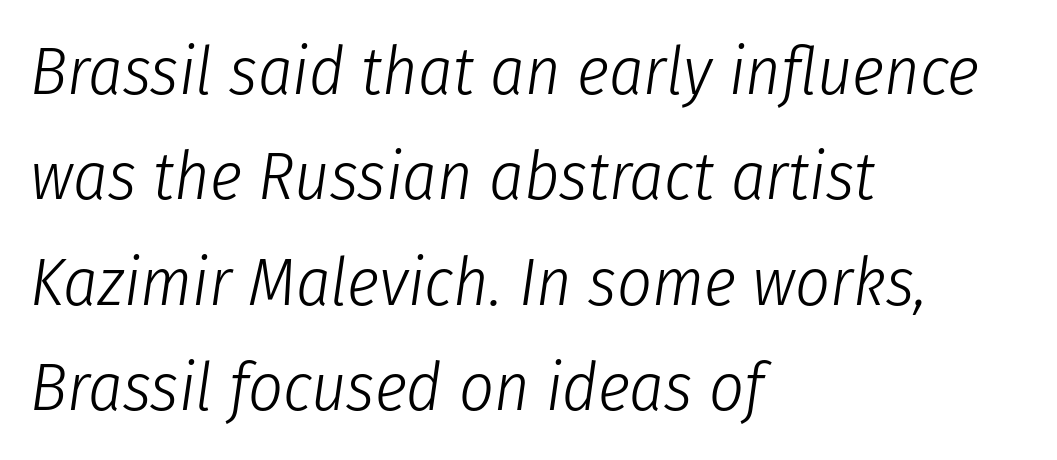
{"italic": "yes", "lean": "right", "slant_degrees": 8, "bold": "no", "weight": "light", "width": "condensed", "stroke_contrast": "low", "x_height": "medium", "monospaced": "no", "underline": "no", "align": "left", "line_spacing": "normal", "line_spacing_ratio": 1.55, "letter_spacing": "normal", "letter_spacing_em": 0.0, "glyph_px": 68}
